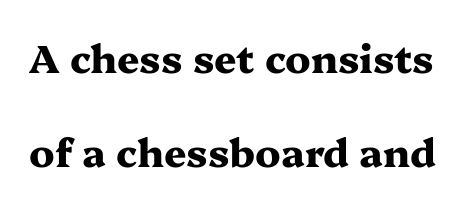
Ascenders rise straight up at ninety degrees. Underlining? Definitely not there. Varying glyph widths throughout — classic text-font behaviour. You can tell from the footed stems that serif type was used. Letter spacing: default. The space between consecutive lines is lavish.
